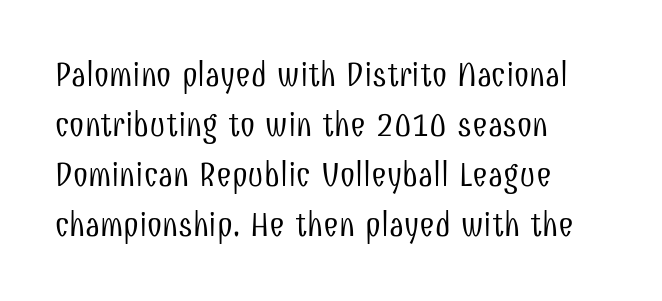
Letters have the restrained weight of plain body copy at most. The line-height multiplier appears to be the usual default. A typesetter would call this proportional, since set widths differ per character. The space beneath each line is pristine and unruled. The compositor pushed each line to the left boundary. Does the lettering tilt? It doesn't — this is upright.
